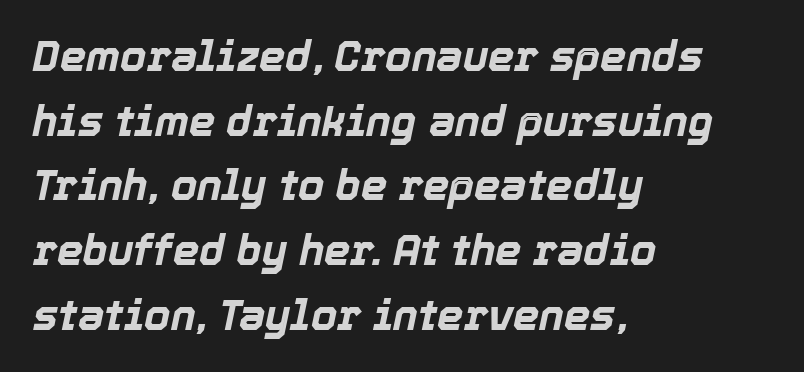
{"italic": "yes", "lean": "right", "slant_degrees": 12, "bold": "yes", "weight": "bold", "width": "normal", "x_height": "medium", "monospaced": "no", "underline": "no", "align": "left", "line_spacing": "normal", "line_spacing_ratio": 1.54, "letter_spacing": "normal", "letter_spacing_em": 0.0, "glyph_px": 42}
